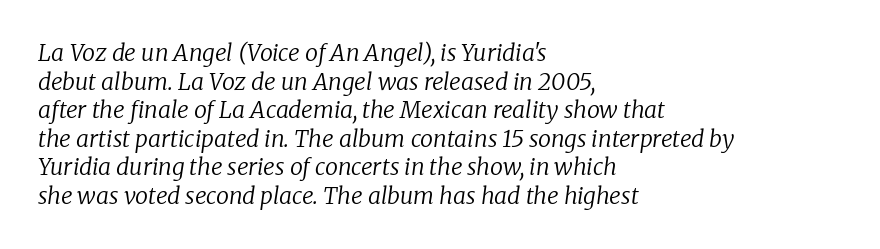
{"italic": "yes", "lean": "right", "slant_degrees": 8, "bold": "no", "underline": "no", "align": "left", "line_spacing_ratio": 1.24, "letter_spacing": "normal", "letter_spacing_em": 0.0, "glyph_px": 23}
